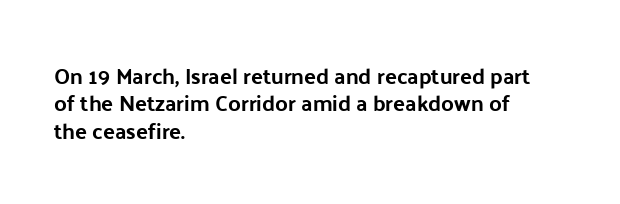
Q: Is the text italic (slanted)? A: No, it is upright.
Q: Is the text underlined? A: No.
Q: How is the paragraph aligned? A: Left-aligned.
Q: Is the spacing between letters normal or unusually wide? A: Normal.
